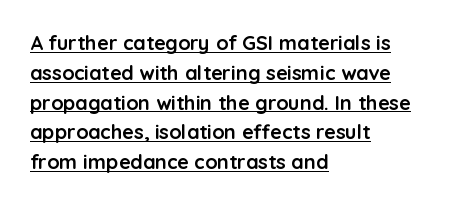
All the whitespace from short lines collects on the right. There is no visible air inserted between adjacent glyphs. Each line of the rendering has a horizontal stroke beneath the glyphs. Vertically, the passage feels balanced, rows spaced as you'd expect. These lines were composed using upright roman letters. Heavy, bold letterforms.
